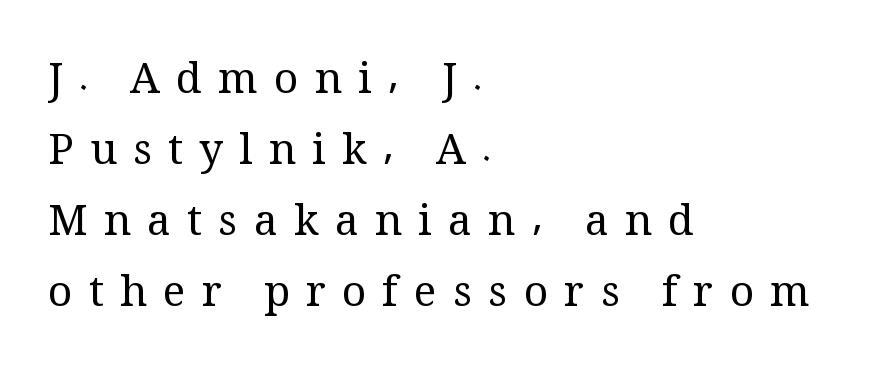
The line texture is sparse and dotted thanks to wide tracking. Each letter's strokes conclude with small projecting serifs. A quiet, ordinary-to-light weight characterises the typeface. Only glyphs here, with clear space below each row. Varying glyph widths throughout — classic text-font behaviour.
